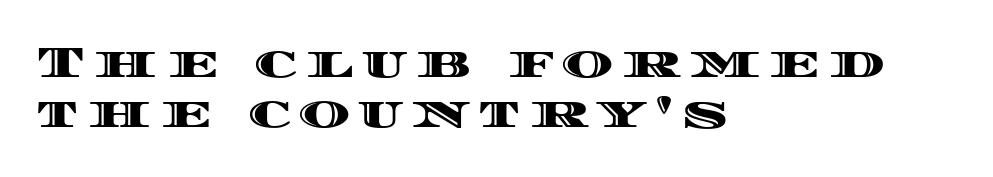
The image shows 44 px wide type, upright; set left-aligned, tight line spacing (1.14x), not underlined; a large x-height.
